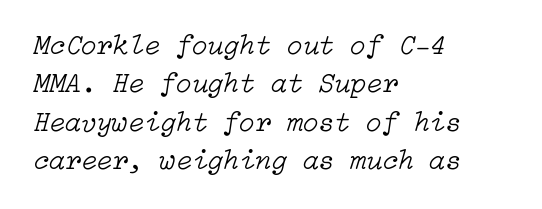
The image shows 29 px light type, italic (leaning right); set left-aligned, normal line spacing (1.32x), normal letter spacing, not underlined; low stroke contrast and a medium x-height.
